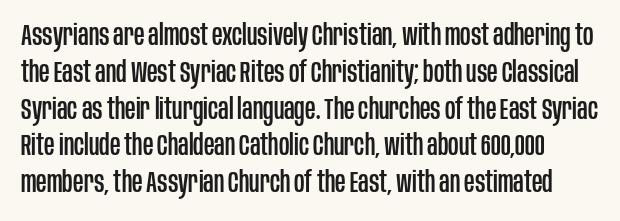
The image shows 29 px condensed sans-serif type, upright; set normal line spacing (1.27x), normal letter spacing, not underlined; low stroke contrast and a large x-height.
